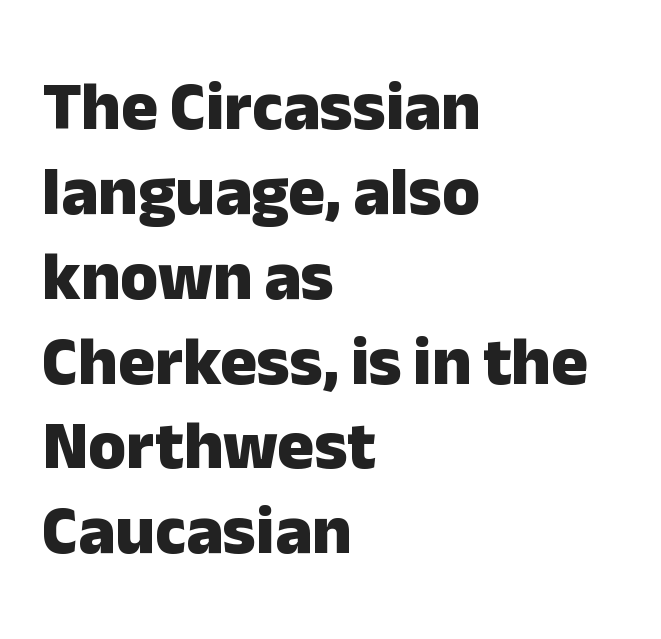
Q: Is the text bold? A: Yes.
Q: Is the text italic (slanted)? A: No, it is upright.
Q: Is the typeface a serif or a sans-serif typeface? A: Sans-serif.
Q: Is the text underlined? A: No.
Q: How is the paragraph aligned? A: Left-aligned.
Q: Is the spacing between letters normal or unusually wide? A: Normal.
Q: Width (condensed, normal, or wide)? A: Normal.
Q: Stroke contrast? A: Low.
Q: x-height? A: Medium.
Q: Monospaced? A: No.
